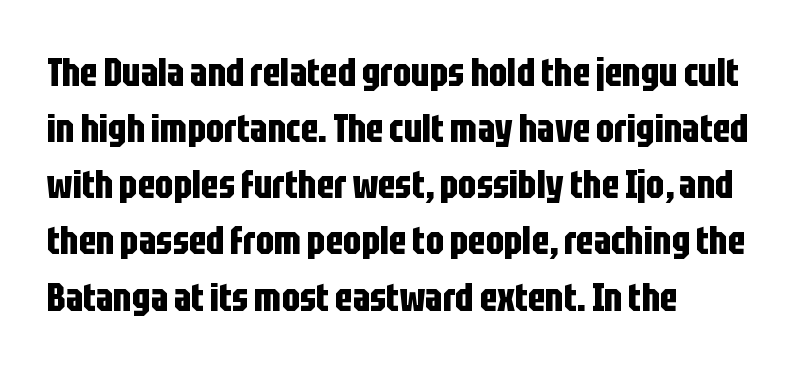
Notice how descenders clear the ascenders below comfortably — that's standard leading. Bold? Absolutely — the strokes are thick and heavy. Characters follow at the spacing the type designer built in. Spacing verdict: proportional, widths tailored to each character. The zone under the glyphs is completely vacant.
